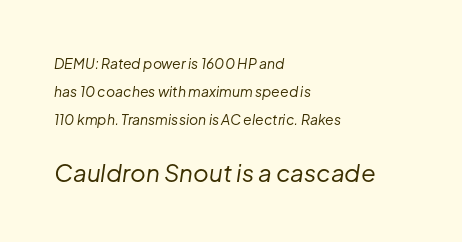
{"italic": "yes", "lean": "right", "slant_degrees": 8, "bold": "no", "underline": "no", "align": "left", "line_spacing": "loose", "line_spacing_ratio": 1.99, "letter_spacing": "normal", "letter_spacing_em": 0.0, "larger_block": "second", "size_ratio": 1.71, "glyph_px": 24}
